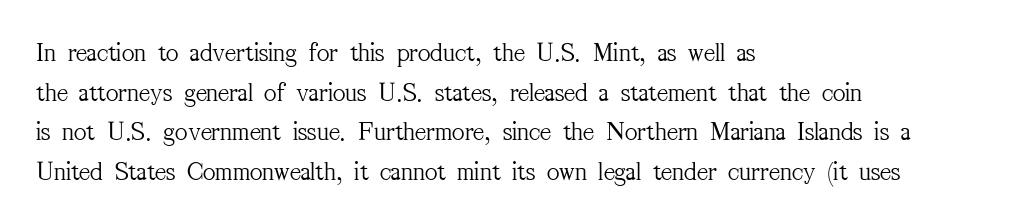
Notice how descenders clear the ascenders below comfortably — that's standard leading. Inter-character spacing is left at the font's built-in metrics. Bare-footed words on every line. The strokes are not fattened; the text isn't bold. A student would call this left alignment; a typographer would say flush left, rag right.
